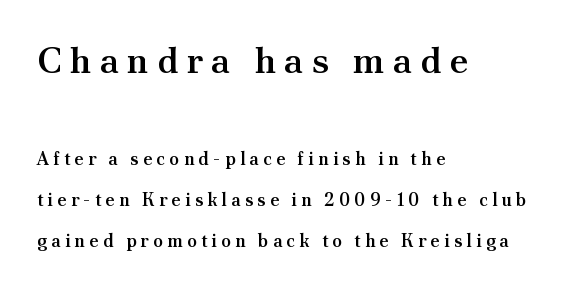
Q: Is the text bold? A: Semi-bold.
Q: Is the text italic (slanted)? A: No, it is upright.
Q: Is the typeface a serif or a sans-serif typeface? A: Serif.
Q: Is the text underlined? A: No.
Q: How is the paragraph aligned? A: Left-aligned.
Q: Is the spacing between letters normal or unusually wide? A: Unusually wide.
Q: Is the spacing between lines tight, normal or loose? A: Loose.
Q: Which block of text is set in a larger size, the first (top) or the second (bottom)? A: The first (top) one.
Q: Width (condensed, normal, or wide)? A: Normal.
Q: Stroke contrast? A: Medium.
Q: x-height? A: Small.
Q: Monospaced? A: No.
